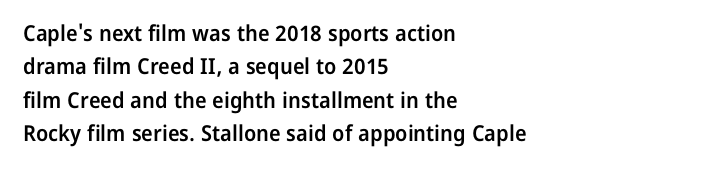
The image shows 22 px text type, upright; set left-aligned, normal line spacing (1.52x), normal letter spacing, not underlined.
